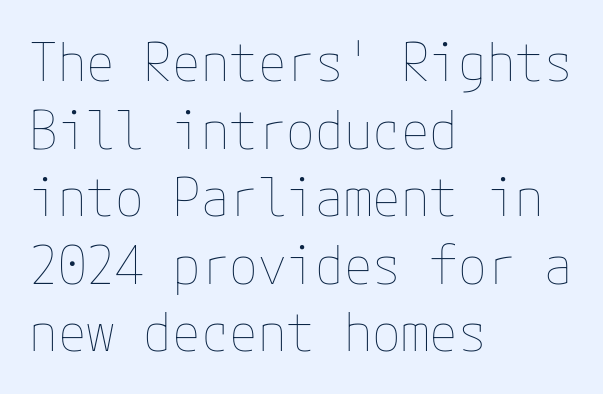
Nobody drew a line under any word here. Every row of glyphs begins at an identical x-position on the left. It's the straight-up-and-down kind of type. Interline gaps are of average width in this sample. The gaps between neighbouring characters are ordinary and unremarkable. Stems here are at most as thick as an everyday book face.
